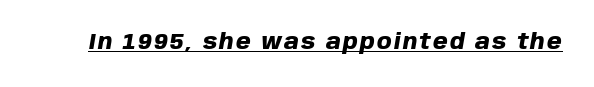
Slanted lettering throughout. What weight is shown? A full bold with thick strokes. The glyphs are accompanied by a horizontal stroke just below them.
